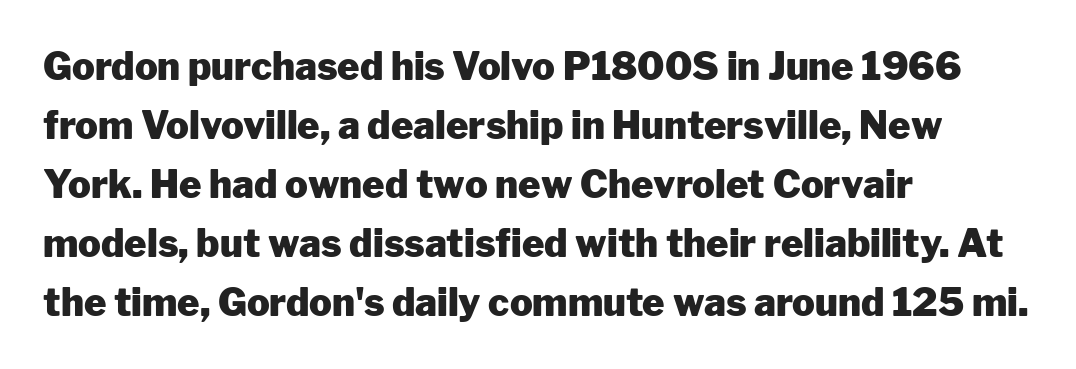
The image shows 38 px heavy sans-serif type, upright; set left-aligned, normal line spacing (1.55x), normal letter spacing, not underlined; low stroke contrast and a medium x-height.
